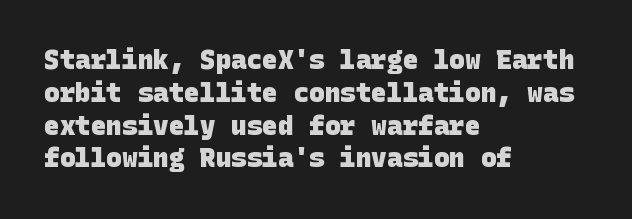
{"bold": "yes", "underline": "no", "align": "left", "line_spacing": "normal", "line_spacing_ratio": 1.26, "letter_spacing": "normal", "letter_spacing_em": 0.0, "glyph_px": 26}
